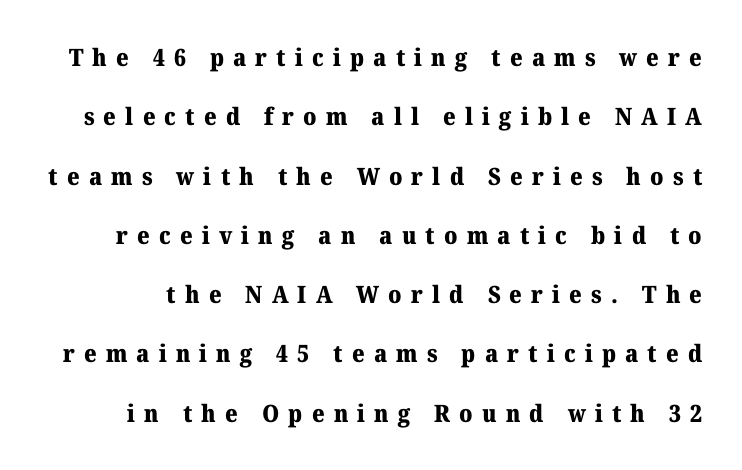
The image shows 24 px bold type, upright; set loose line spacing (2.47x), unusually wide letter spacing (+0.38 em), not underlined.
